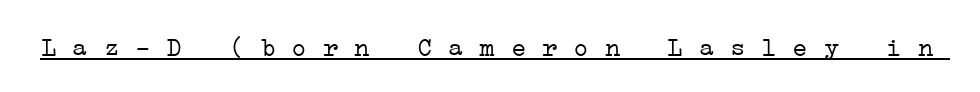
Q: Is the text bold? A: No.
Q: Is the text underlined? A: Yes.
Q: Is the spacing between letters normal or unusually wide? A: Normal.
